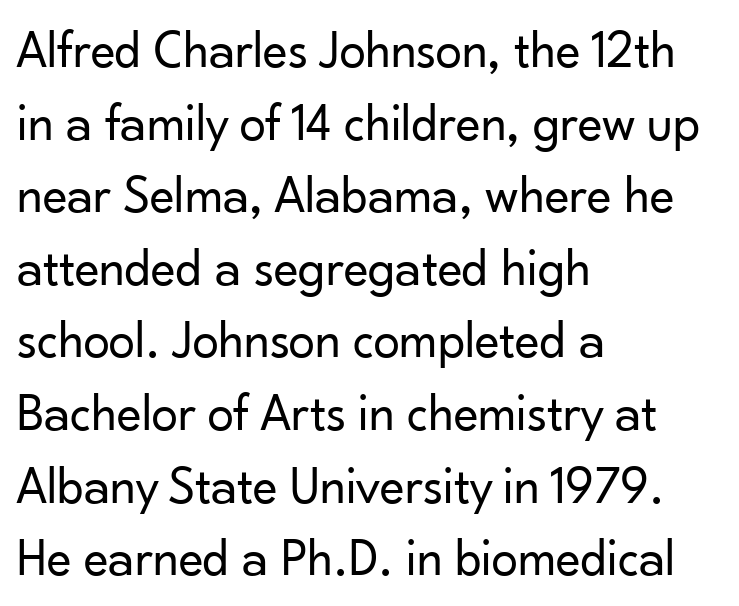
Here the glyphs are tracked normally, forming tight word shapes. A typesetter would call this proportional, since set widths differ per character. Leading matches the norm, producing a regular column. Quick note: underline off. This sample uses a sans-serif face.
